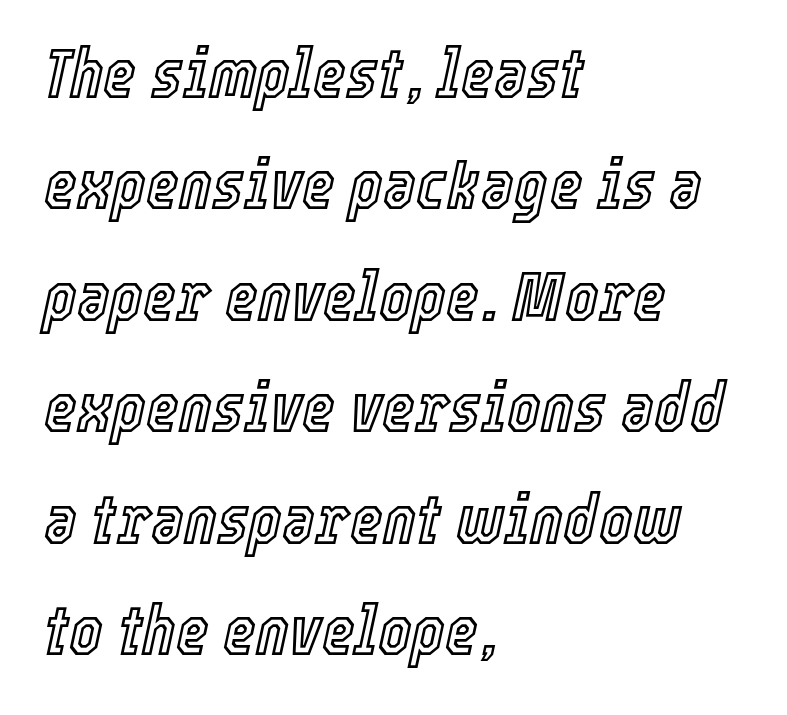
The image shows 71 px condensed type, italic (leaning right); set left-aligned, normal line spacing (1.57x), normal letter spacing, not underlined; a medium x-height.
